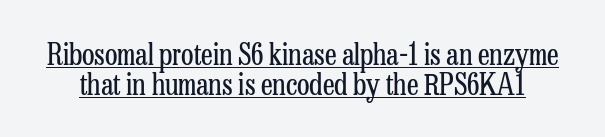
{"serif": "yes", "italic": "no", "bold": "no", "weight": "regular", "width": "condensed", "stroke_contrast": "low", "x_height": "medium", "monospaced": "no", "underline": "yes", "line_spacing": "tight", "line_spacing_ratio": 1.04, "letter_spacing": "normal", "letter_spacing_em": 0.0, "glyph_px": 29}
